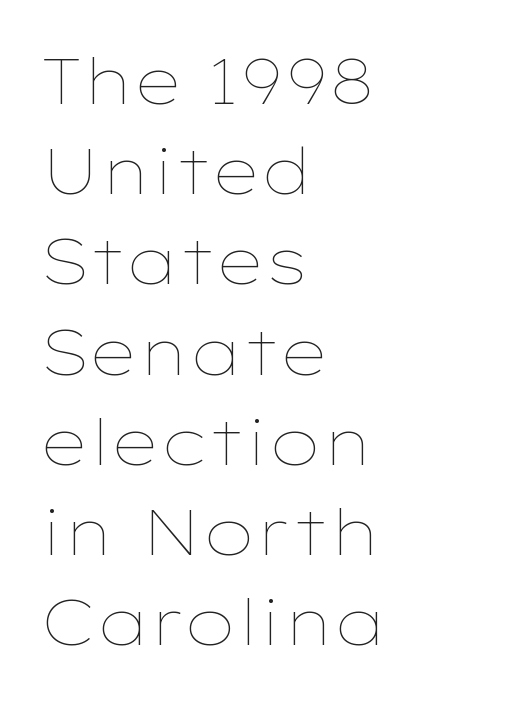
The image shows 64 px thin, wide type, upright; set left-aligned, normal line spacing (1.41x), normal letter spacing, not underlined; low stroke contrast and a medium x-height.
